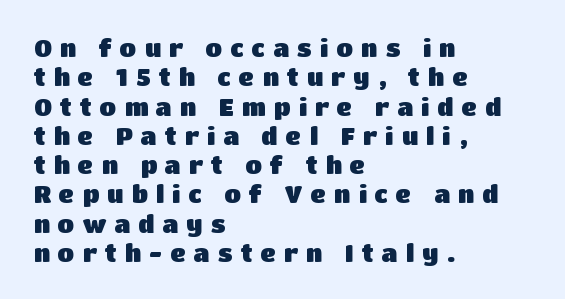
Q: Is the text bold? A: Yes.
Q: Is the text italic (slanted)? A: No, it is upright.
Q: Is the text underlined? A: No.
Q: How is the paragraph aligned? A: Left-aligned.
Q: Is the spacing between letters normal or unusually wide? A: Unusually wide.
